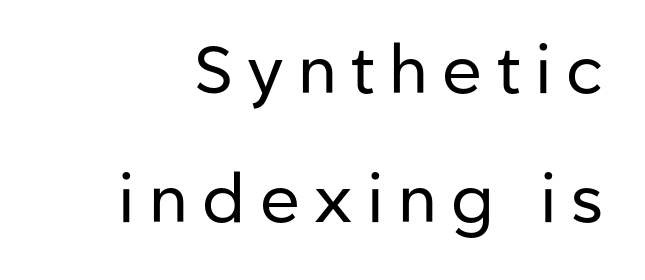
The image shows 66 px regular-weight sans-serif type, upright; set loose line spacing (1.95x), unusually wide letter spacing (+0.22 em), not underlined; low stroke contrast and a medium x-height.
